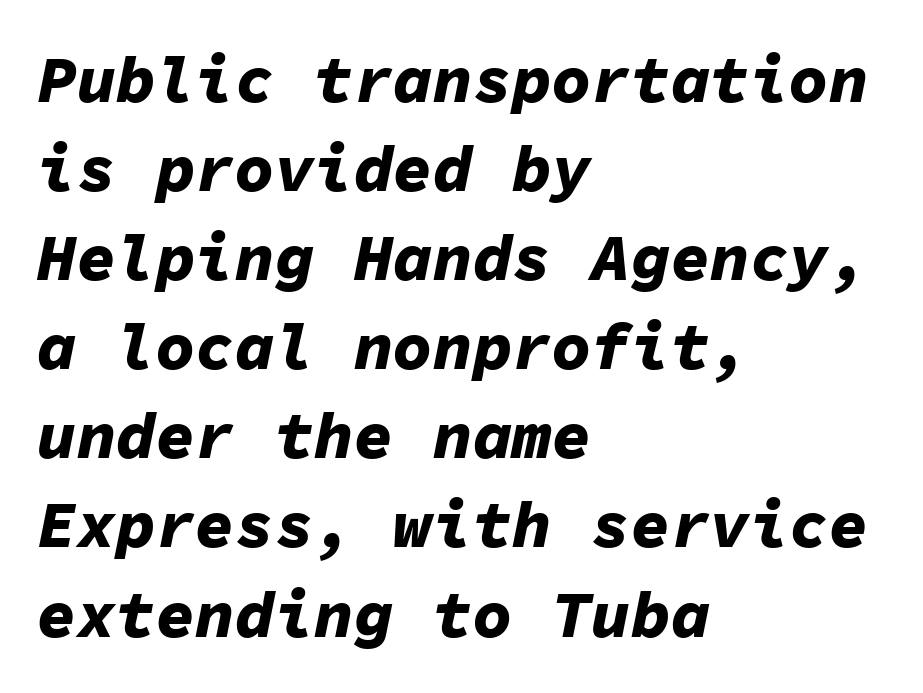
Default kerning and tracking; the words read as compact shapes. Evenly set lines give the paragraph a standard silhouette. The glyphs look as if they've been sheared to an angle. Do the characters align in a grid? Yes, the font is monospaced. The glyphs are unaccompanied by any horizontal stroke below them. Is the block centered? No — it sits flush against the left margin.
